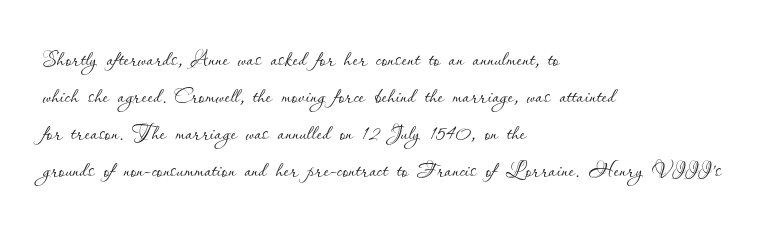
The rendering uses a moderate line-height, typical for paragraphs. A clean baseline with only descenders dipping below it. The strokes carry an ordinary text weight at most. A classic flush-left, rag-right setting is used for this passage.
